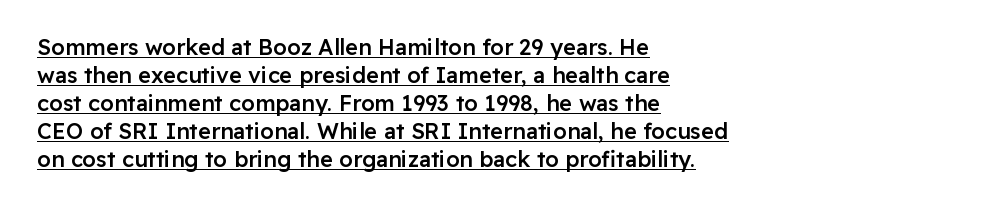
{"italic": "no", "bold": "semi", "underline": "yes", "align": "left", "line_spacing": "normal", "line_spacing_ratio": 1.27, "letter_spacing": "normal", "letter_spacing_em": 0.0, "glyph_px": 22}
